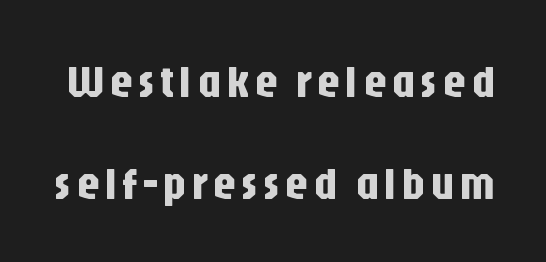
Clear beneath every line of the passage. Leading is clearly above the norm, producing a sparse column. Every character sits straight up, as roman type does. The passage shown is typed in a proportional face where columns would drift. The designer went with a sans here, leaving each stem footless.
